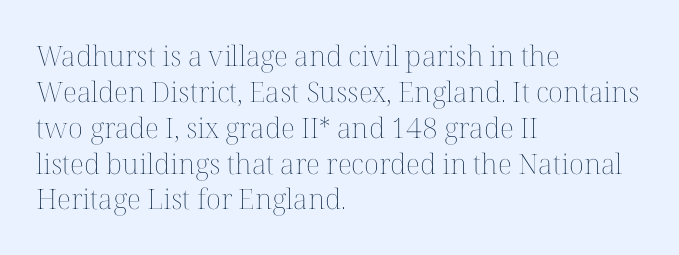
The image shows 28 px thin type, upright; set left-aligned, normal line spacing (1.28x), normal letter spacing, not underlined; medium stroke contrast and a medium x-height.
